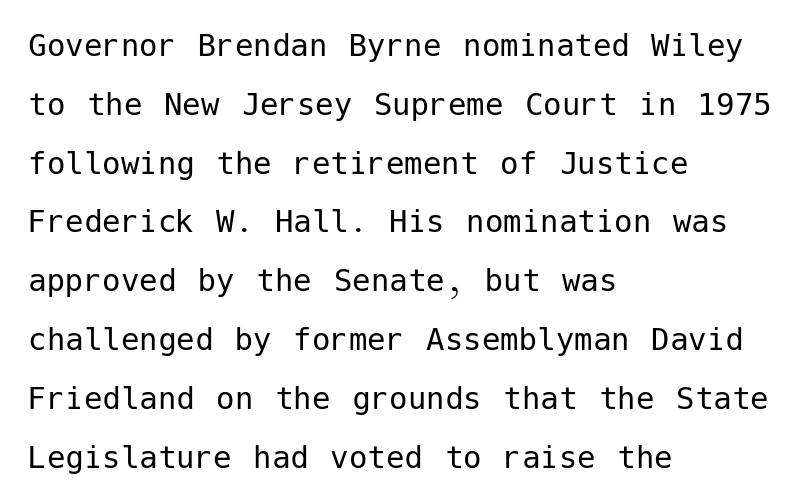
Lines of text with bare space underneath. Italic? Not at all — the glyphs are vertical. Weight: not bold — regular or lighter. Look at the bottom of the vertical strokes: they stop flat, with no serifs. Is the block centered? No — it sits flush against the left margin. Tracking here is standard; glyphs follow each other at the usual distance.
